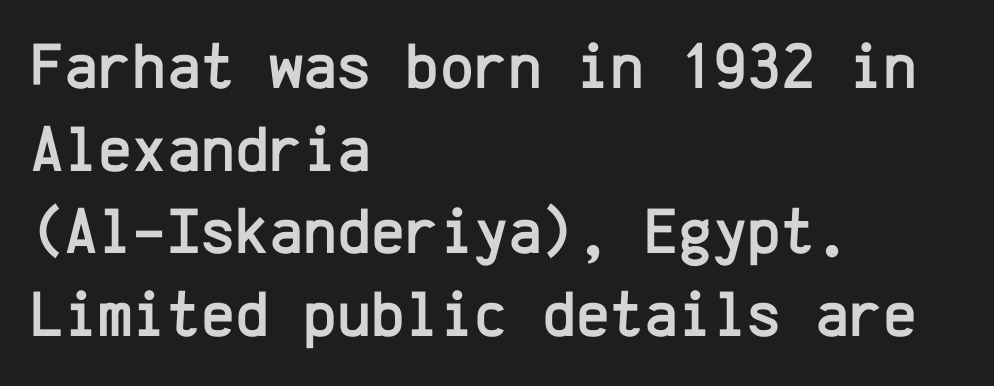
The image shows 65 px sans-serif type, upright, monospaced; set left-aligned, normal line spacing (1.27x), normal letter spacing, not underlined; low stroke contrast and a medium x-height.
